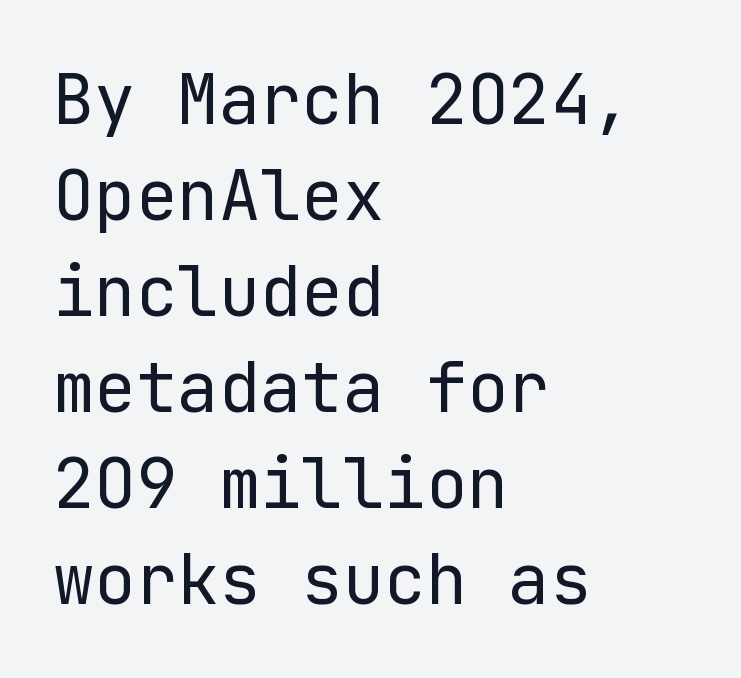
Q: Is the text bold? A: No.
Q: Is the text italic (slanted)? A: No, it is upright.
Q: Is the typeface a serif or a sans-serif typeface? A: Sans-serif.
Q: Is the text underlined? A: No.
Q: How is the paragraph aligned? A: Left-aligned.
Q: Is the spacing between letters normal or unusually wide? A: Normal.
Q: Is the spacing between lines tight, normal or loose? A: Normal.
Q: Width (condensed, normal, or wide)? A: Normal.
Q: Stroke contrast? A: Low.
Q: x-height? A: Medium.
